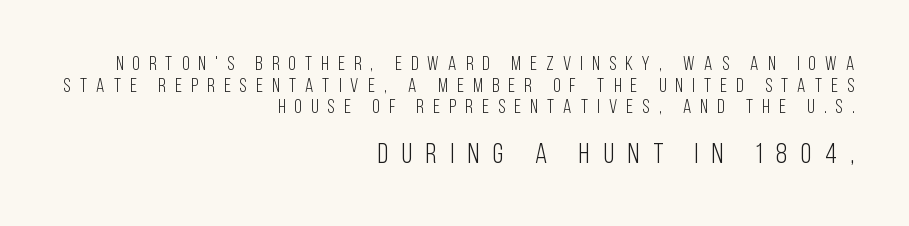
{"serif": "no", "italic": "no", "bold": "no", "weight": "light", "width": "condensed", "stroke_contrast": "low", "x_height": "large", "monospaced": "no", "underline": "no", "align": "right", "line_spacing": "tight", "line_spacing_ratio": 1.14, "letter_spacing": "wide", "letter_spacing_em": 0.49, "larger_block": "second", "size_ratio": 1.47, "glyph_px": 28}
